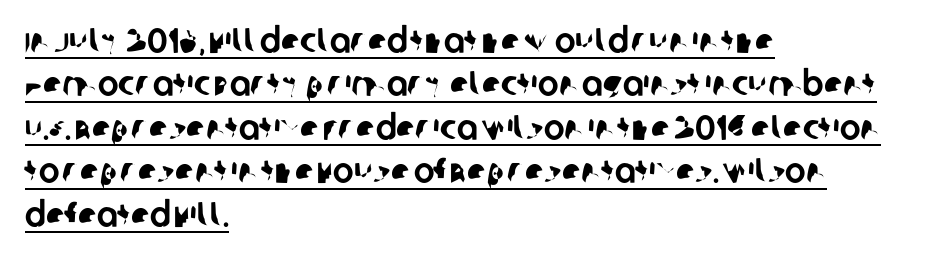
Q: Is the typeface a serif or a sans-serif typeface? A: Sans-serif.
Q: Is the text underlined? A: Yes.
Q: How is the paragraph aligned? A: Left-aligned.
Q: Is the spacing between letters normal or unusually wide? A: Normal.
Q: Width (condensed, normal, or wide)? A: Normal.
Q: Stroke contrast? A: Low.
Q: x-height? A: Large.
Q: Monospaced? A: No.
